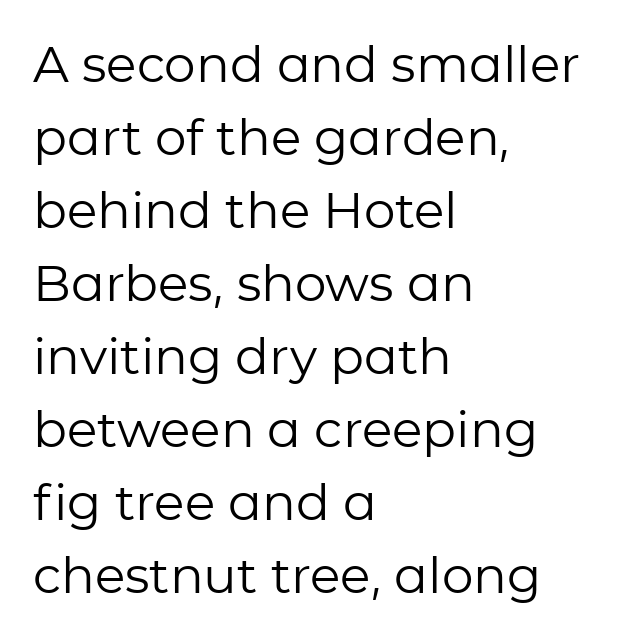
The image shows 50 px regular-weight sans-serif type, upright; set left-aligned, normal line spacing (1.46x), normal letter spacing, not underlined; low stroke contrast and a medium x-height.
